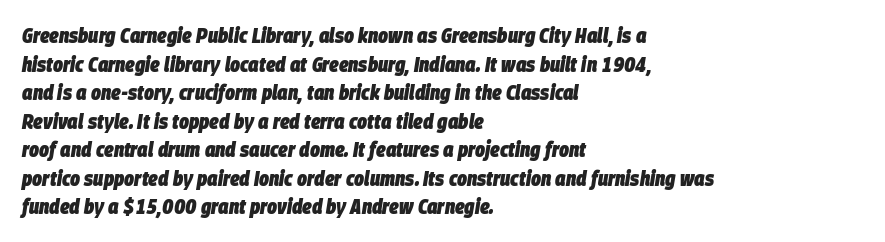
The image shows 21 px bold type, italic (leaning right); set left-aligned, normal line spacing (1.36x), normal letter spacing, not underlined.
